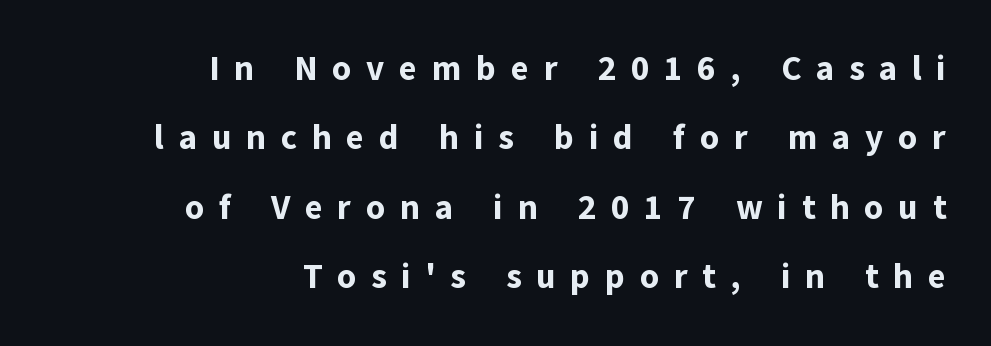
The image shows 34 px bold sans-serif type, upright; set right-aligned, loose line spacing (2.04x), unusually wide letter spacing (+0.43 em), not underlined; low stroke contrast and a medium x-height.
